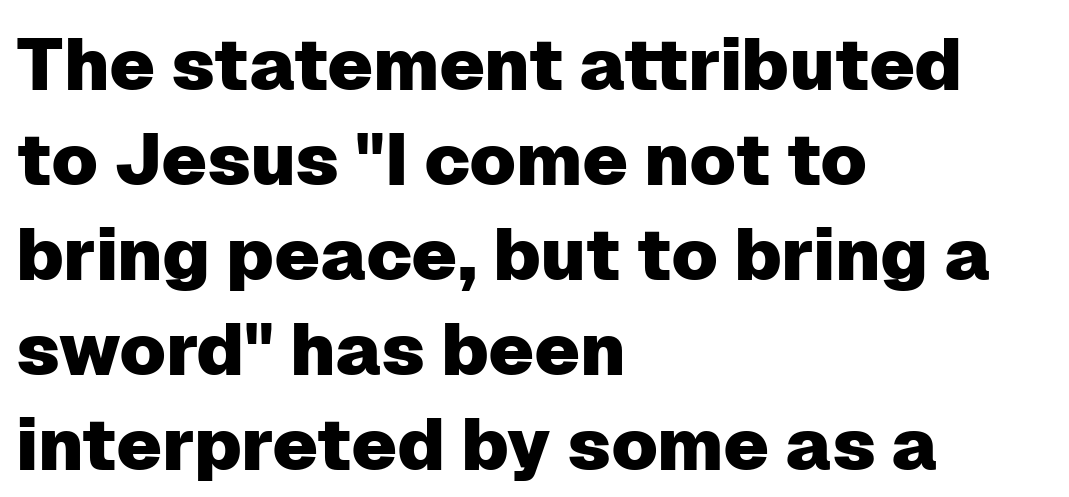
{"serif": "no", "italic": "no", "width": "normal", "stroke_contrast": "low", "x_height": "medium", "monospaced": "no", "underline": "no", "align": "left", "line_spacing": "normal", "line_spacing_ratio": 1.3, "letter_spacing": "normal", "letter_spacing_em": 0.0, "glyph_px": 73}
